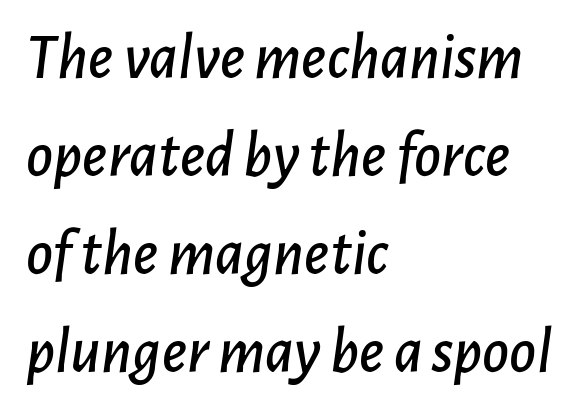
The image shows 65 px text type, italic (leaning right); set left-aligned, normal line spacing (1.51x), normal letter spacing, not underlined; low stroke contrast and a medium x-height.
